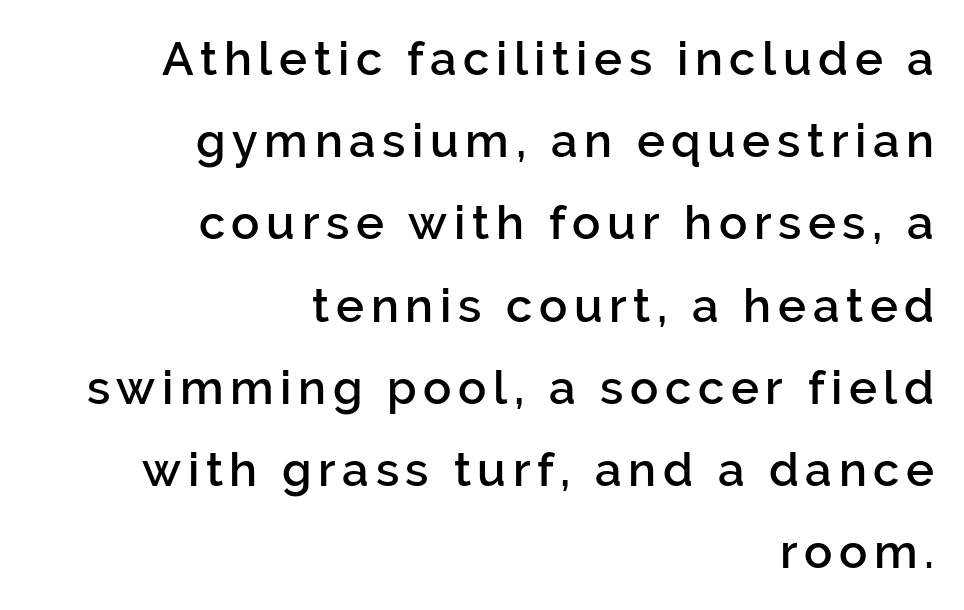
The font family rendered here belongs to the sans-serif group. Set as a demibold, roughly 600 on the weight scale. Is this a fixed-width face? No — the glyphs have proportional, varying widths. Style check: upright. Right-aligned paragraph, ragged on the left.
